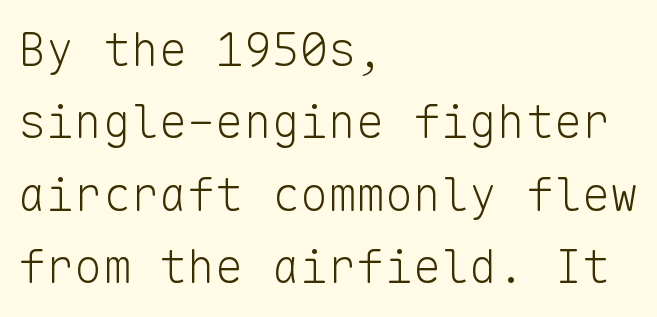
The paragraph shown leans on its left margin. The typeface chosen for these lines omits serifs. In terms of letterspacing, this is plain default setting. In terms of leading, this rendering sits right in the middle.
